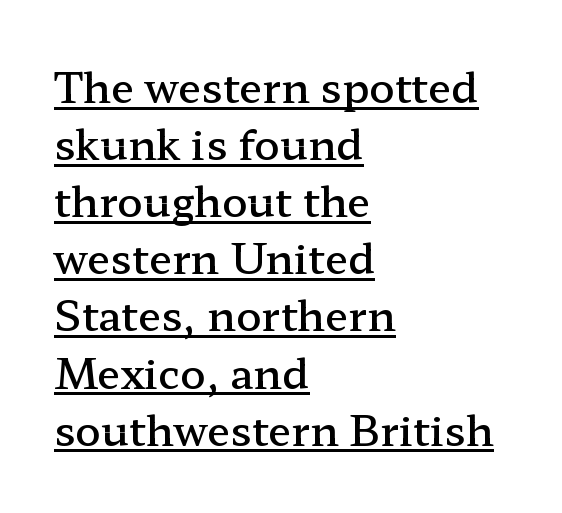
Q: Is the text bold? A: Semi-bold.
Q: Is the text italic (slanted)? A: No, it is upright.
Q: Is the typeface a serif or a sans-serif typeface? A: Serif.
Q: Is the text underlined? A: Yes.
Q: How is the paragraph aligned? A: Left-aligned.
Q: Is the spacing between letters normal or unusually wide? A: Normal.
Q: Is the spacing between lines tight, normal or loose? A: Normal.
Q: Width (condensed, normal, or wide)? A: Wide.
Q: Stroke contrast? A: Low.
Q: x-height? A: Medium.
Q: Monospaced? A: No.
